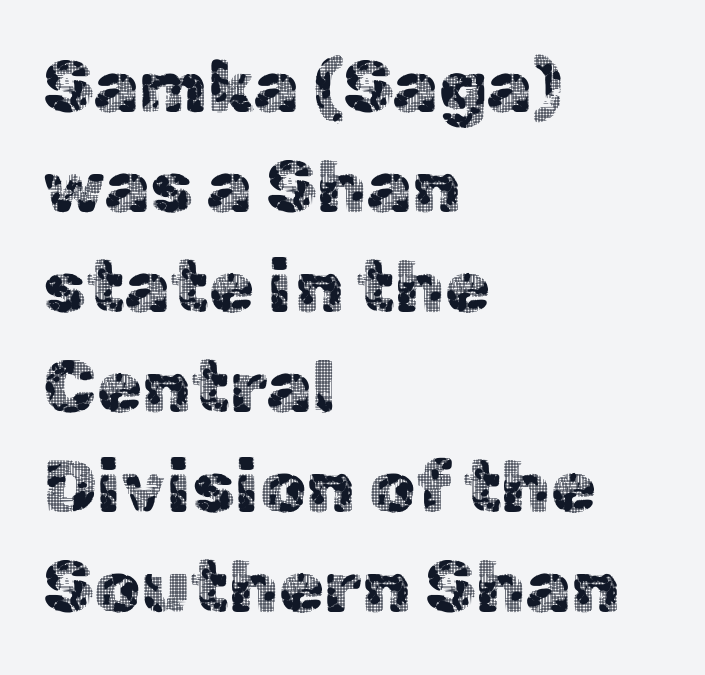
No italicization has been applied; the sample stays upright. Do the characters align in a grid? No, the font is proportional. Type style note: lacks serifs. Words float on clear page, feet unadorned.
